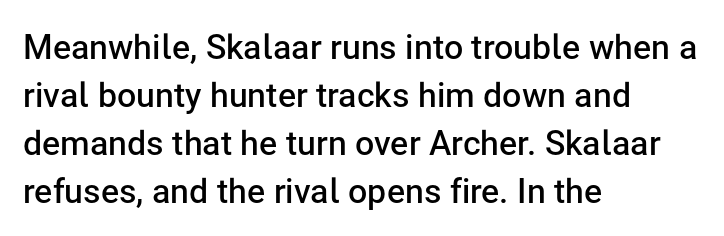
The image shows 34 px semibold sans-serif type, upright; set left-aligned, normal line spacing (1.41x), normal letter spacing, not underlined; low stroke contrast and a medium x-height.
